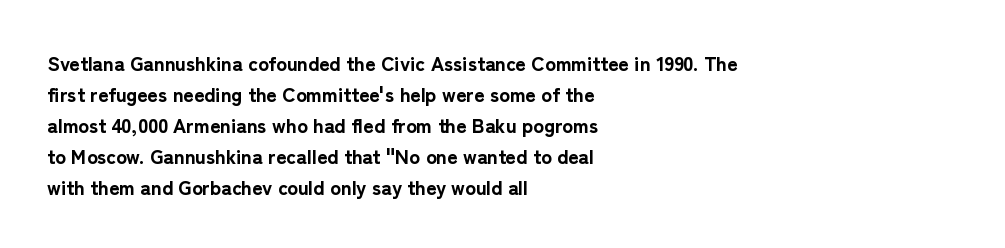
The image shows 20 px bold type, upright; set left-aligned, normal line spacing (1.55x), normal letter spacing, not underlined.
